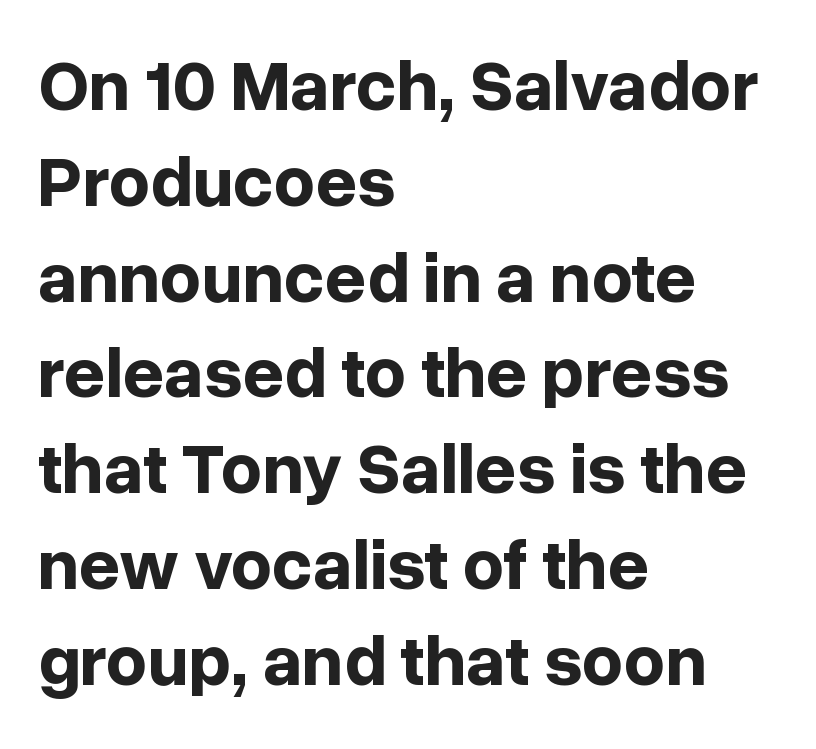
{"serif": "no", "italic": "no", "bold": "yes", "weight": "bold", "width": "normal", "stroke_contrast": "low", "x_height": "medium", "monospaced": "no", "underline": "no", "align": "left", "line_spacing": "normal", "line_spacing_ratio": 1.33, "letter_spacing": "normal", "letter_spacing_em": 0.0, "glyph_px": 72}
